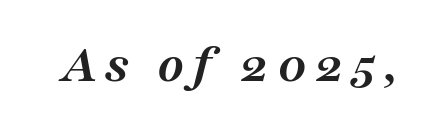
{"serif": "yes", "italic": "yes", "lean": "right", "slant_degrees": 16, "bold": "yes", "weight": "semibold", "width": "normal", "stroke_contrast": "medium", "x_height": "medium", "monospaced": "no", "underline": "no", "glyph_px": 56}
